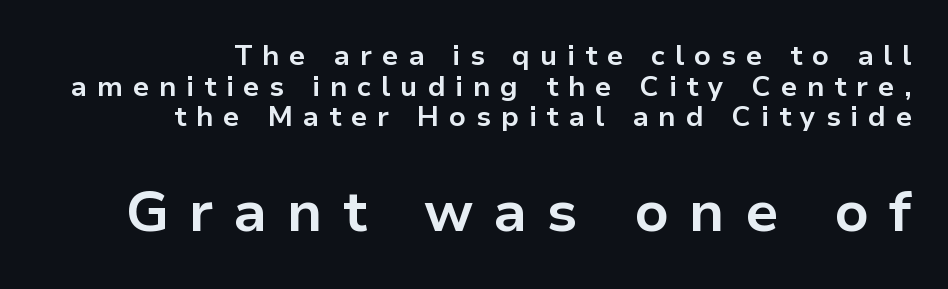
{"serif": "no", "italic": "no", "bold": "yes", "weight": "bold", "width": "normal", "stroke_contrast": "low", "x_height": "medium", "monospaced": "no", "underline": "no", "align": "right", "line_spacing": "tight", "line_spacing_ratio": 1.09, "letter_spacing": "wide", "letter_spacing_em": 0.35, "larger_block": "second", "size_ratio": 2.04, "glyph_px": 57}
